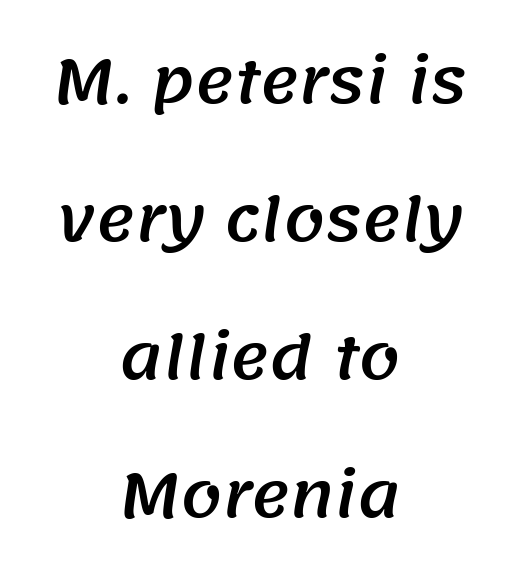
Q: Is the typeface a serif or a sans-serif typeface? A: Sans-serif.
Q: Is the text underlined? A: No.
Q: How is the paragraph aligned? A: Centered.
Q: Is the spacing between letters normal or unusually wide? A: Normal.
Q: Is the spacing between lines tight, normal or loose? A: Loose.
Q: Width (condensed, normal, or wide)? A: Normal.
Q: Stroke contrast? A: Medium.
Q: x-height? A: Large.
Q: Monospaced? A: No.
